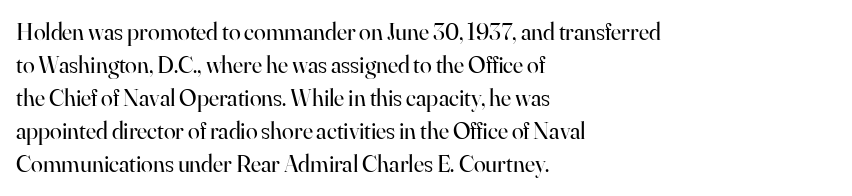
The image shows 24 px text type, upright; set left-aligned, normal line spacing (1.38x), normal letter spacing, not underlined.
